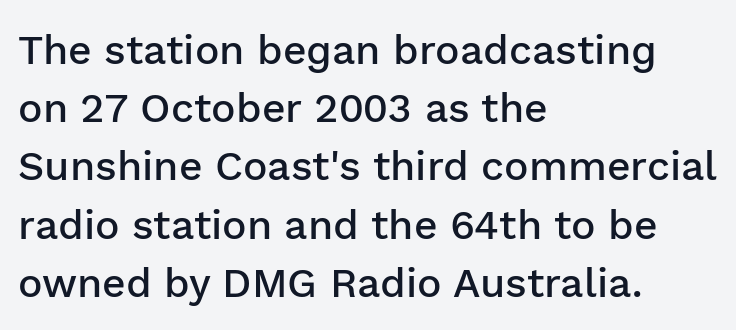
The image shows 41 px semibold sans-serif type, upright; set left-aligned, normal line spacing (1.42x), normal letter spacing, not underlined; low stroke contrast and a medium x-height.
